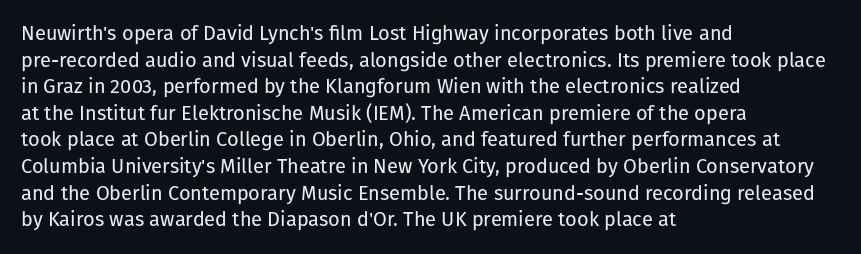
Does the copy run flush right? No — it runs flush left. The block of text has a typical density, with ordinary space between rows. This sample uses plain, unmodified letter spacing. The zone under the glyphs is completely vacant. A roman cut, with each character standing at attention. Stem width sits at or under what a default text font uses.
